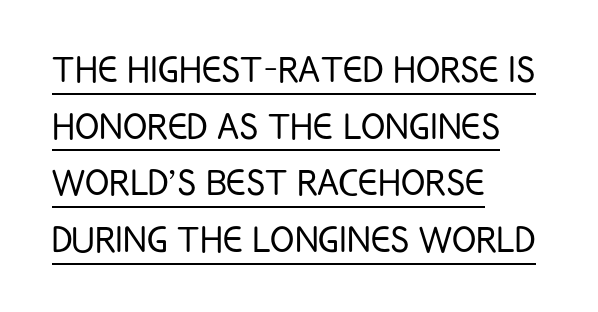
A rule runs beneath these lines of type. Grotesque or geometric, the face here clearly has no serifs. Compared with a centered layout, this one pins lines to the left instead. Each word holds together tightly as a unit, with standard inter-letter gaps. One glance says typical: line gaps are just what's usual. Weight class: somewhere from thin through regular.
